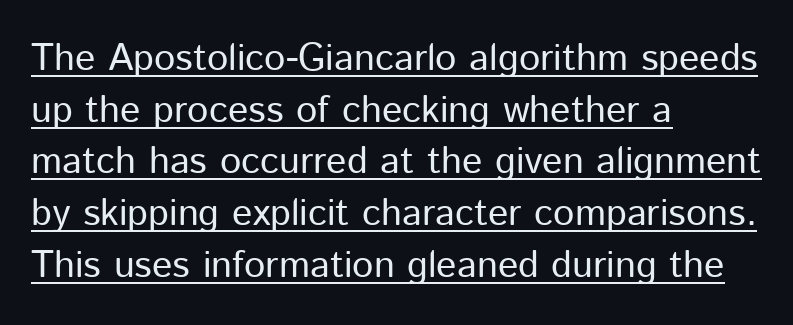
The image shows 38 px regular-weight sans-serif type, upright; set left-aligned, normal line spacing (1.36x), normal letter spacing, underlined; low stroke contrast and a medium x-height.
